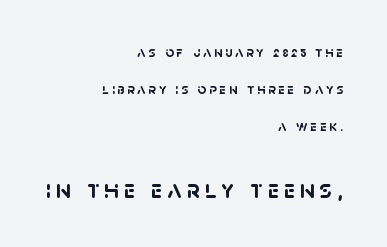
The image shows 26 px bold type; set right-aligned, loose line spacing (2.46x), not underlined; the second (bottom) block is 1.73x larger.
